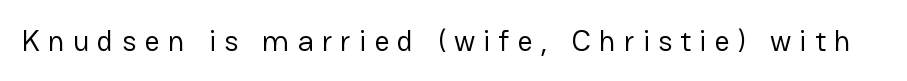
{"serif": "no", "italic": "no", "bold": "no", "weight": "regular", "width": "normal", "stroke_contrast": "low", "x_height": "medium", "monospaced": "no", "underline": "no", "letter_spacing": "wide", "letter_spacing_em": 0.27, "glyph_px": 30}
